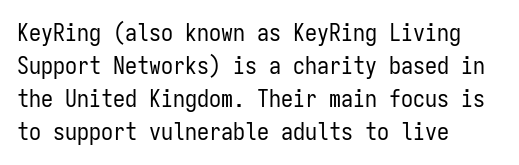
The image shows 24 px text type, upright; set left-aligned, normal line spacing (1.38x), normal letter spacing, not underlined.
